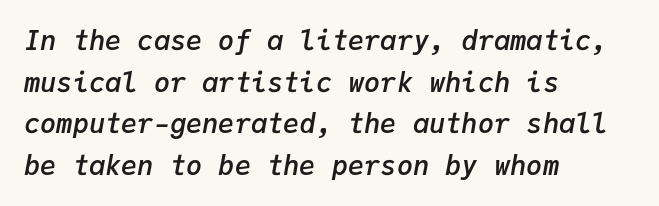
Q: Is the text bold? A: Semi-bold.
Q: Is the text italic (slanted)? A: Yes, it leans right by about 9 degrees.
Q: Is the text underlined? A: No.
Q: How is the paragraph aligned? A: Left-aligned.
Q: Is the spacing between letters normal or unusually wide? A: Normal.
Q: Is the spacing between lines tight, normal or loose? A: Normal.
